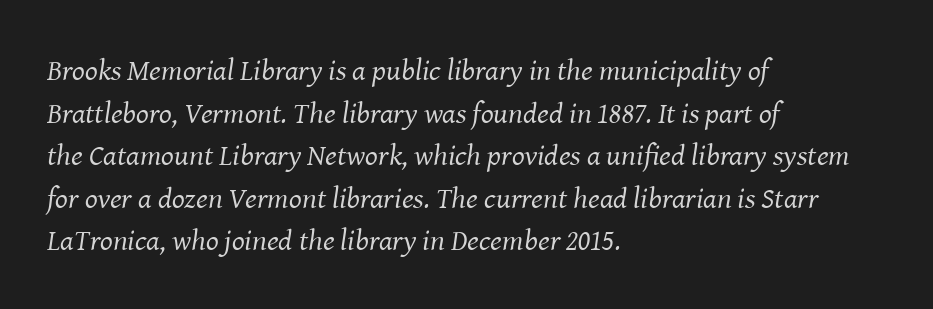
{"serif": "yes", "italic": "yes", "lean": "right", "slant_degrees": 8, "bold": "no", "weight": "regular", "width": "normal", "stroke_contrast": "medium", "x_height": "medium", "monospaced": "no", "underline": "no", "align": "left", "line_spacing": "normal", "line_spacing_ratio": 1.42, "letter_spacing": "normal", "letter_spacing_em": 0.0, "glyph_px": 30}
